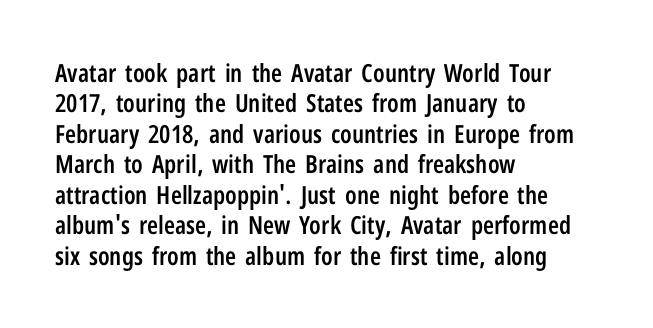
Q: Is the text bold? A: Semi-bold.
Q: Is the text italic (slanted)? A: No, it is upright.
Q: Is the text underlined? A: No.
Q: How is the paragraph aligned? A: Left-aligned.
Q: Is the spacing between letters normal or unusually wide? A: Normal.
